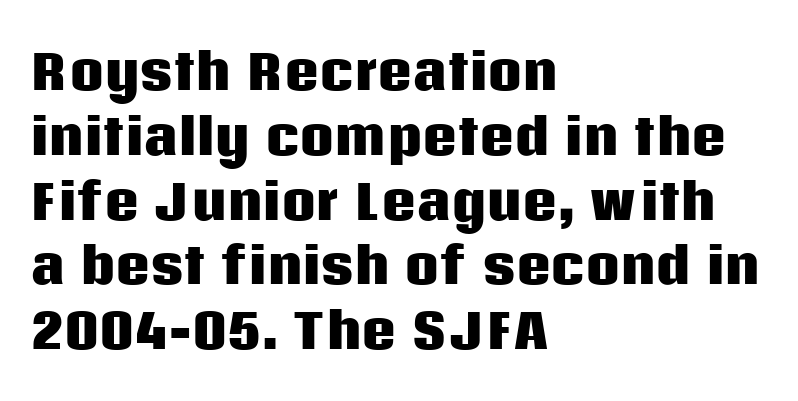
{"serif": "no", "italic": "no", "bold": "yes", "weight": "heavy", "width": "normal", "stroke_contrast": "low", "x_height": "large", "monospaced": "no", "underline": "no", "align": "left", "line_spacing": "normal", "line_spacing_ratio": 1.35, "letter_spacing": "normal", "letter_spacing_em": 0.0, "glyph_px": 48}
